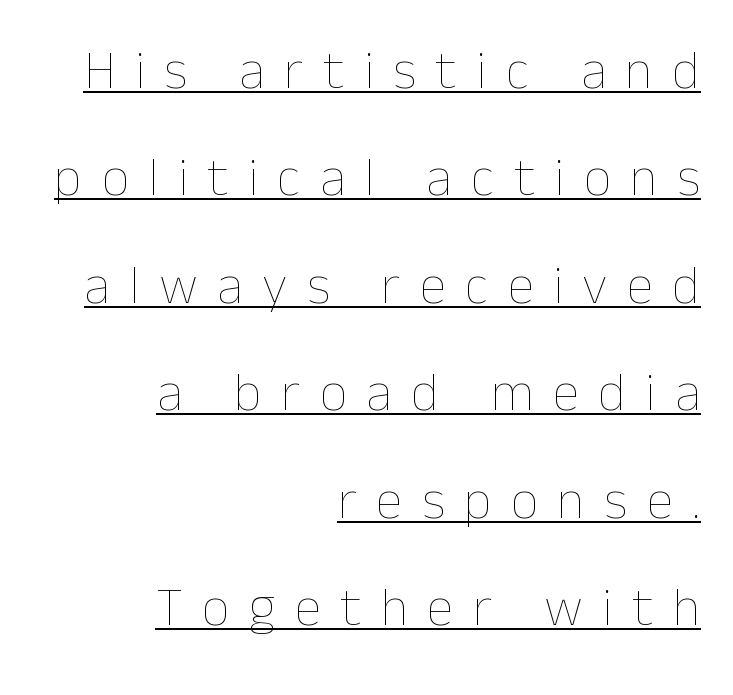
{"italic": "no", "bold": "no", "weight": "thin", "width": "normal", "stroke_contrast": "low", "x_height": "medium", "monospaced": "no", "underline": "yes", "align": "right", "line_spacing": "loose", "line_spacing_ratio": 1.99, "letter_spacing": "wide", "letter_spacing_em": 0.36, "glyph_px": 54}
